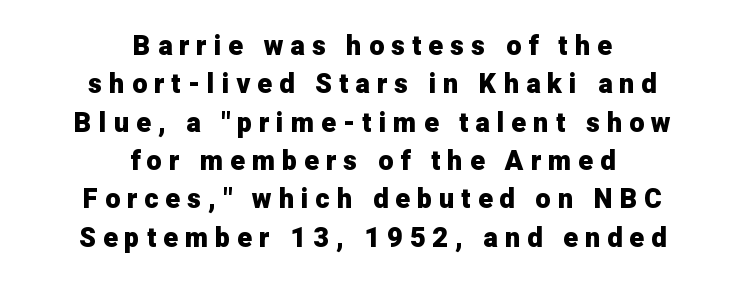
The space beneath each line is pristine and unruled. The passage is arranged like a title page — every line centered. Vertical strokes here are truly vertical. Each new line begins a customary step beneath the previous one. Emphasis by weight is at full strength: bold.
